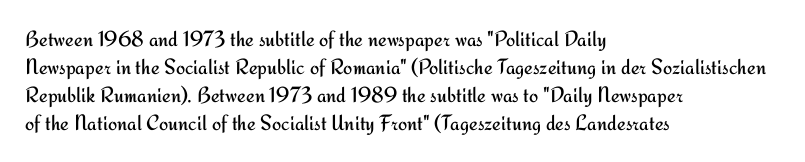
Q: Is the text bold? A: No.
Q: Is the text italic (slanted)? A: No, it is upright.
Q: Is the text underlined? A: No.
Q: How is the paragraph aligned? A: Left-aligned.
Q: Is the spacing between letters normal or unusually wide? A: Normal.
Q: Is the spacing between lines tight, normal or loose? A: Normal.
